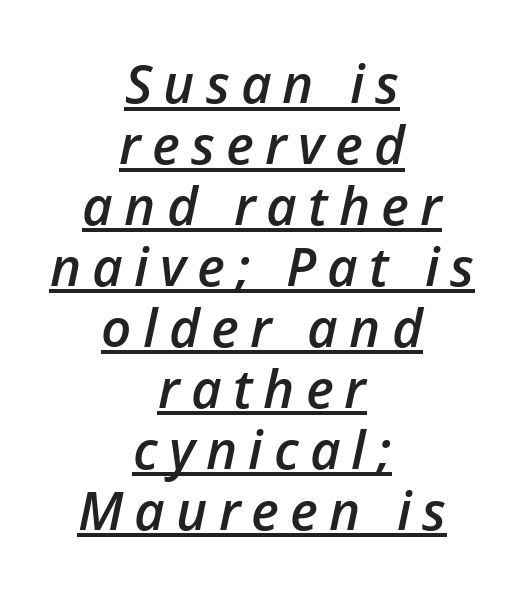
The image shows 53 px semibold type, italic (leaning right); set centered, tight line spacing (1.15x), unusually wide letter spacing (+0.21 em), underlined; low stroke contrast and a medium x-height.
